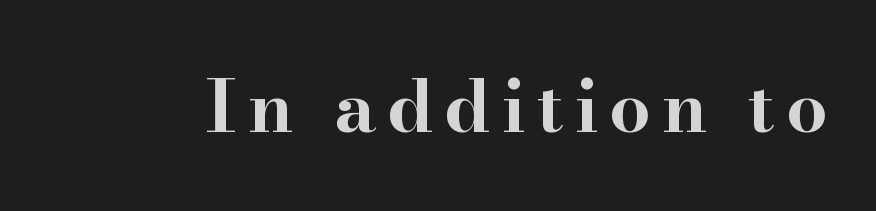
{"serif": "yes", "italic": "no", "bold": "yes", "weight": "bold", "width": "wide", "stroke_contrast": "high", "x_height": "small", "monospaced": "no", "underline": "no", "glyph_px": 73}
